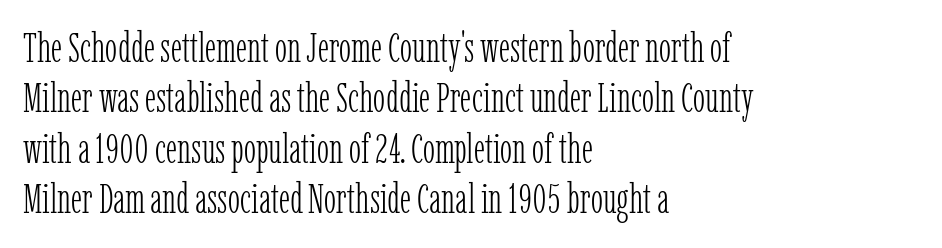
The image shows 41 px light, condensed serif type, upright; set left-aligned, line spacing 1.23x, normal letter spacing, not underlined; low stroke contrast and a medium x-height.
